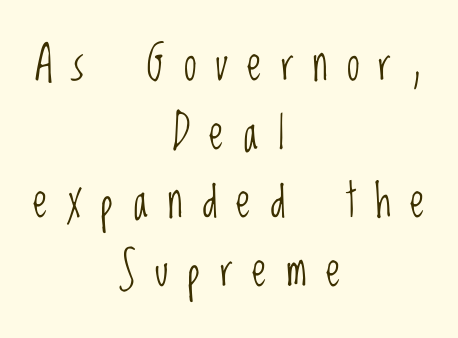
{"serif": "no", "italic": "no", "bold": "no", "weight": "light", "width": "condensed", "stroke_contrast": "low", "x_height": "large", "monospaced": "no", "underline": "no", "align": "center", "line_spacing": "normal", "line_spacing_ratio": 1.49, "letter_spacing": "wide", "letter_spacing_em": 0.42, "glyph_px": 46}
